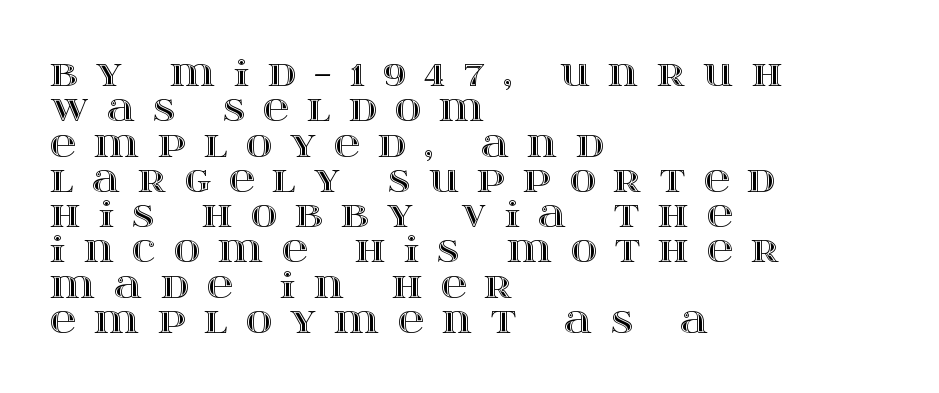
The strip under each line holds only bare page. Left-aligned paragraph, ragged on the right. Think of a printed novel: that variable character pitch is what you see here. These lines were composed using upright roman letters. This sample uses expanded letter spacing, leaving extra air between glyphs. The passage shown stacks its lines with hardly any gap.
